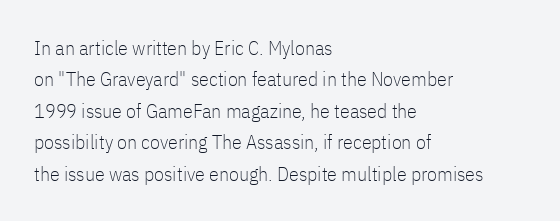
Line spacing here is normal. A typesetter would mark this as roman, not italic. The specimen omits any rule beneath the text block's lines. The rag falls on the right side of this text block. The characters are drawn with everyday or finer stroke widths.
